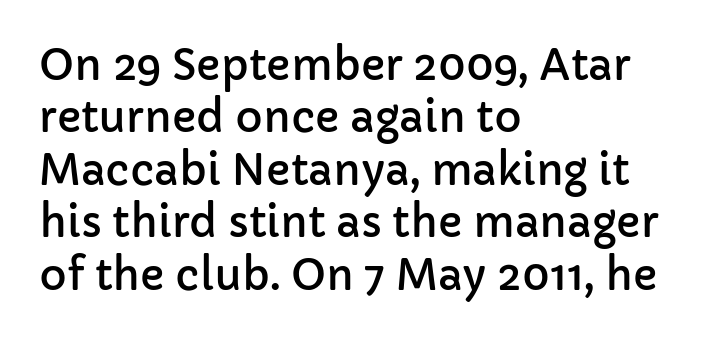
Note the varied advance widths — an 'i' is clearly narrower than an 'm'. The face used here is rendered with its standard letterfit. It's the straight-up-and-down kind of type. The typeface chosen for these lines omits serifs. The designer left line spacing at the default. Unmarked baselines from the first word to the last.
